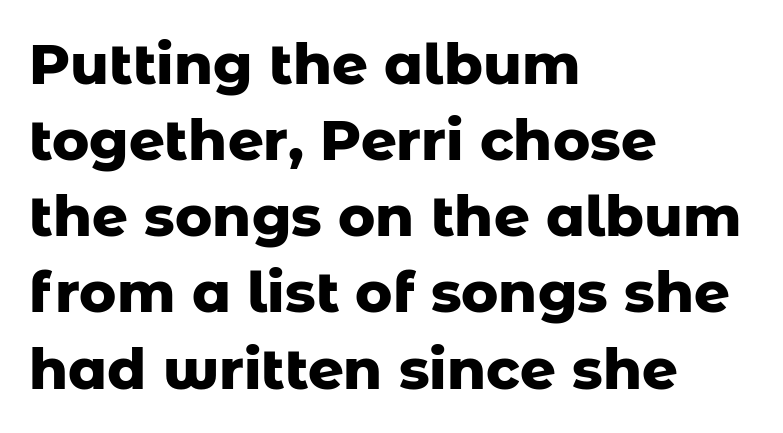
{"serif": "no", "italic": "no", "bold": "yes", "weight": "heavy", "width": "normal", "stroke_contrast": "low", "x_height": "medium", "monospaced": "no", "underline": "no", "align": "left", "line_spacing": "normal", "line_spacing_ratio": 1.36, "letter_spacing": "normal", "letter_spacing_em": 0.0, "glyph_px": 56}
